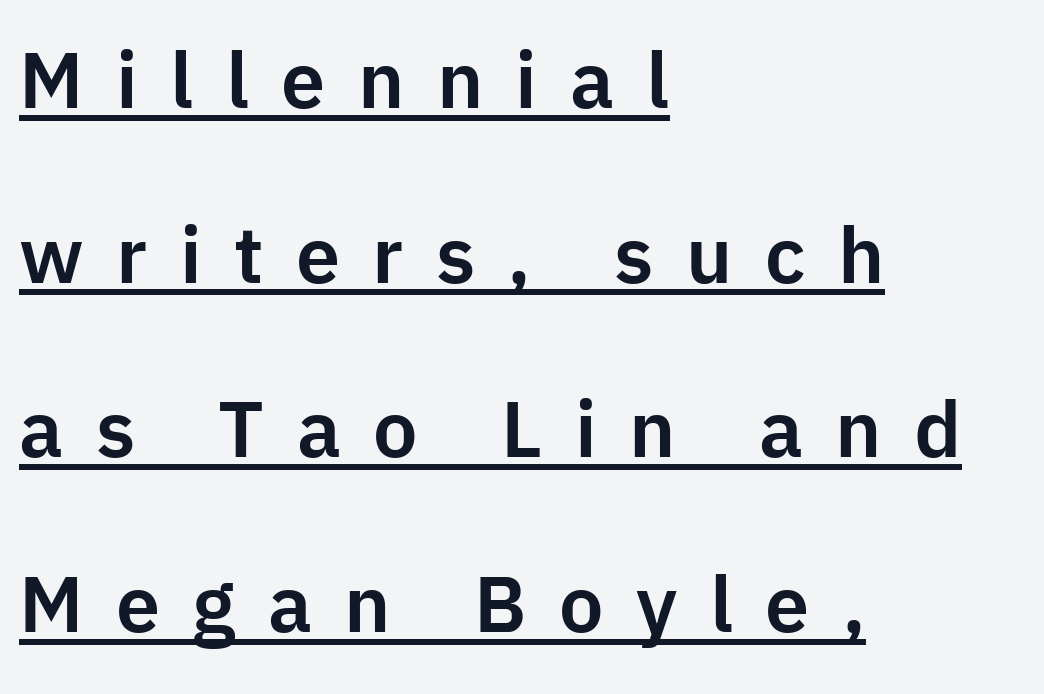
The image shows 79 px sans-serif type, upright; set left-aligned, loose line spacing (2.21x), unusually wide letter spacing (+0.41 em), underlined; low stroke contrast and a medium x-height.
